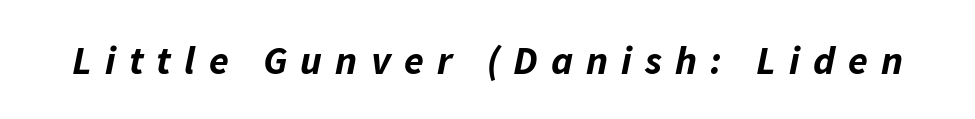
The image shows 40 px bold type, italic (leaning right); set unusually wide letter spacing (+0.33 em), not underlined; low stroke contrast and a medium x-height.
